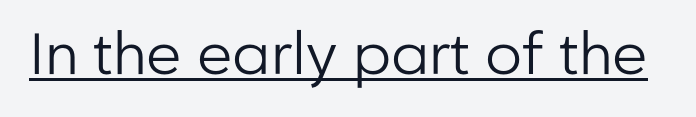
You can tell from the bare stems that sans-serif type was used. The cut favours lightness, reaching ordinary text weight at its darkest. Think of a printed novel: that variable character pitch is what you see here. Students, observe the line beneath the letters — that is underlining. Vertical strokes here are truly vertical. Default kerning and tracking; the words read as compact shapes.
